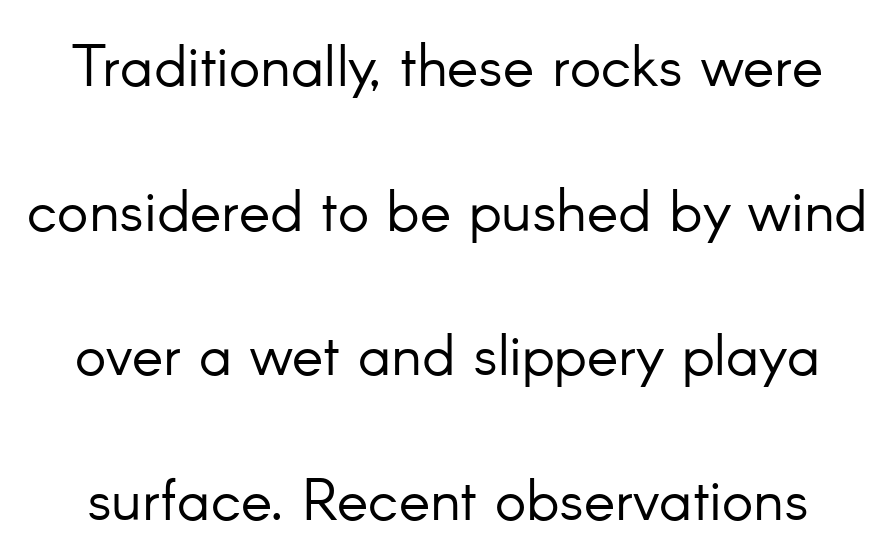
{"serif": "no", "italic": "no", "bold": "no", "weight": "light", "width": "normal", "stroke_contrast": "low", "x_height": "small", "monospaced": "no", "underline": "no", "line_spacing": "loose", "line_spacing_ratio": 2.45, "letter_spacing": "normal", "letter_spacing_em": 0.0, "glyph_px": 59}
